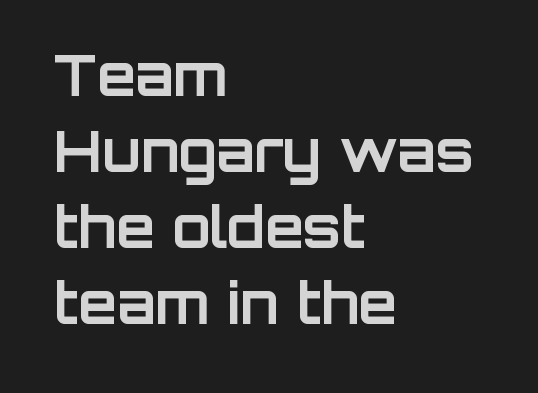
Nothing unusual about the tracking: characters are spaced as the font intends. You'd pick this weight for a headline — it's a proper bold. The rendering uses natural spacing where letterforms have individual widths. Font category for this specimen: sans-serif. The string is rendered with underlining switched off. The typography opts for an upright posture over an oblique one.
